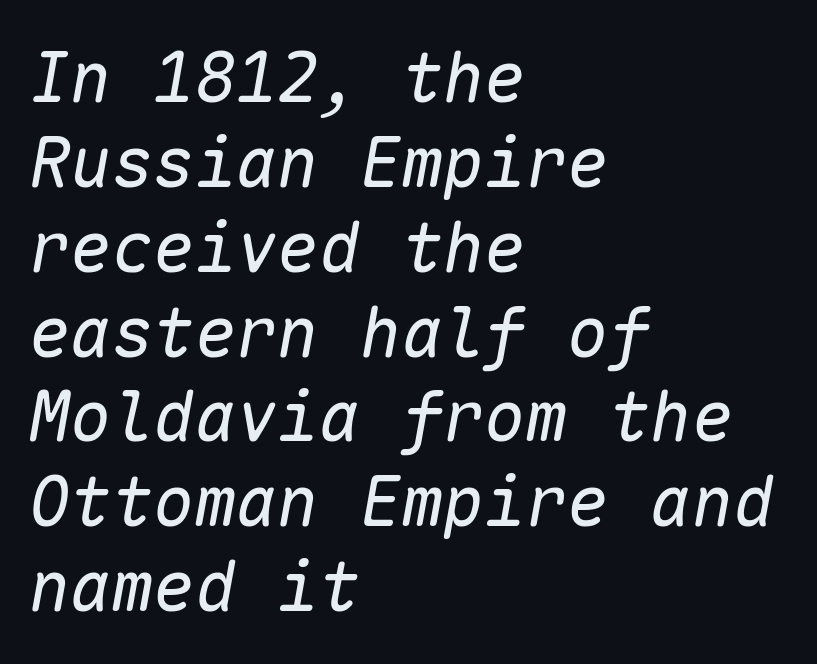
Q: Is the text bold? A: No.
Q: Is the text italic (slanted)? A: Yes, it leans right by about 10 degrees.
Q: Is the text underlined? A: No.
Q: How is the paragraph aligned? A: Left-aligned.
Q: Is the spacing between letters normal or unusually wide? A: Normal.
Q: Width (condensed, normal, or wide)? A: Normal.
Q: Stroke contrast? A: Low.
Q: x-height? A: Medium.
Q: Monospaced? A: Yes.
